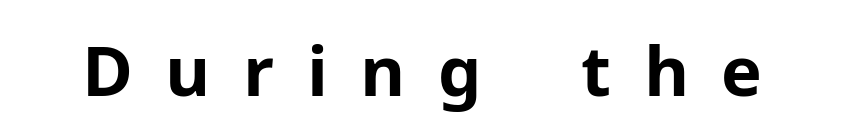
{"serif": "no", "italic": "no", "bold": "yes", "weight": "bold", "width": "normal", "stroke_contrast": "low", "x_height": "medium", "monospaced": "no", "underline": "no", "letter_spacing": "wide", "letter_spacing_em": 0.47, "glyph_px": 69}
